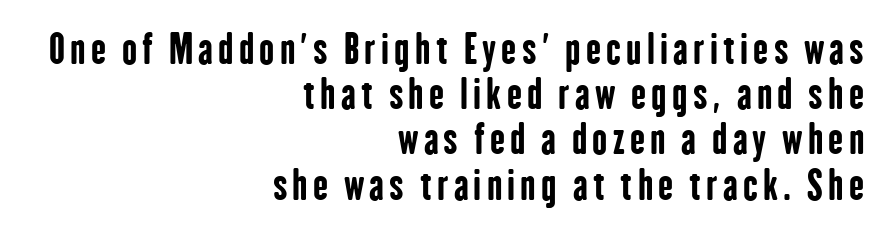
Varying glyph widths throughout — classic text-font behaviour. Plain, unruled lines of type. Compared with typical paragraphs, the rows here are closer together. The passage shown is emphatically bold. If you drew a ruler down the right edge, every line would touch it.
